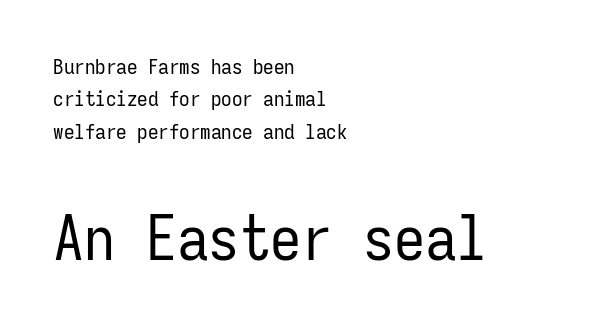
Q: Is the text bold? A: No.
Q: Is the text italic (slanted)? A: No, it is upright.
Q: Is the typeface a serif or a sans-serif typeface? A: Sans-serif.
Q: Is the text underlined? A: No.
Q: How is the paragraph aligned? A: Left-aligned.
Q: Is the spacing between letters normal or unusually wide? A: Normal.
Q: Is the spacing between lines tight, normal or loose? A: Normal.
Q: Which block of text is set in a larger size, the first (top) or the second (bottom)? A: The second (bottom) one.
Q: Width (condensed, normal, or wide)? A: Condensed.
Q: Stroke contrast? A: Low.
Q: x-height? A: Medium.
Q: Monospaced? A: Yes.
